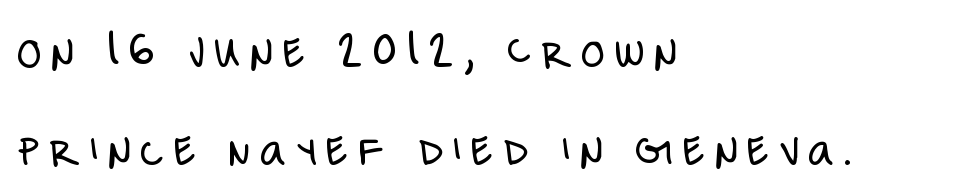
Q: Is the text bold? A: No.
Q: Is the text italic (slanted)? A: No, it is upright.
Q: Is the typeface a serif or a sans-serif typeface? A: Sans-serif.
Q: Is the text underlined? A: No.
Q: How is the paragraph aligned? A: Left-aligned.
Q: Is the spacing between letters normal or unusually wide? A: Unusually wide.
Q: Is the spacing between lines tight, normal or loose? A: Loose.
Q: Width (condensed, normal, or wide)? A: Condensed.
Q: Stroke contrast? A: Low.
Q: x-height? A: Large.
Q: Monospaced? A: No.
